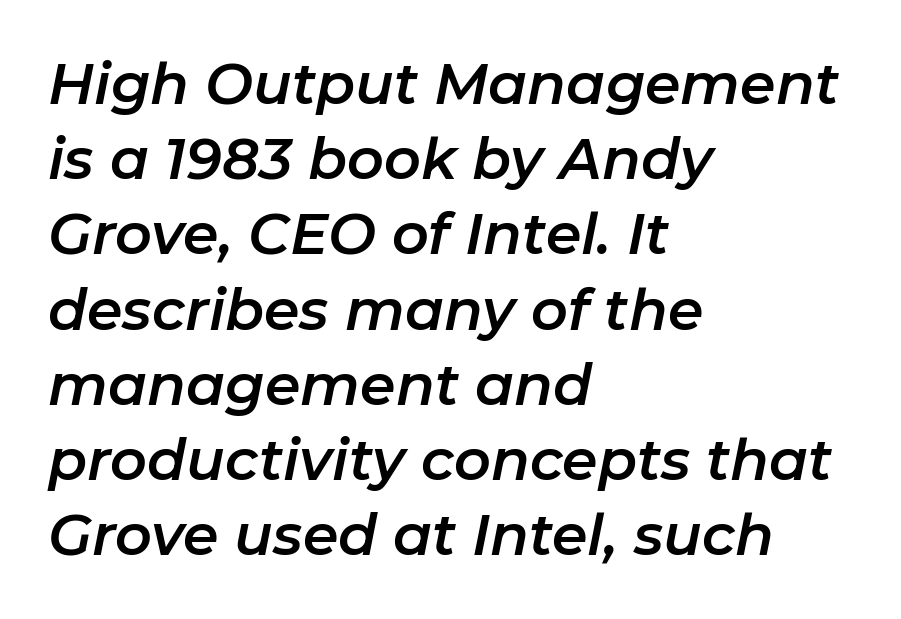
The typesetter chose a ragged-right arrangement here. The designer left line spacing at the default. Words appear dense and cohesive because spacing is normal. This sample has the flowing, uneven cadence of proportional lettering. Style check: oblique.
